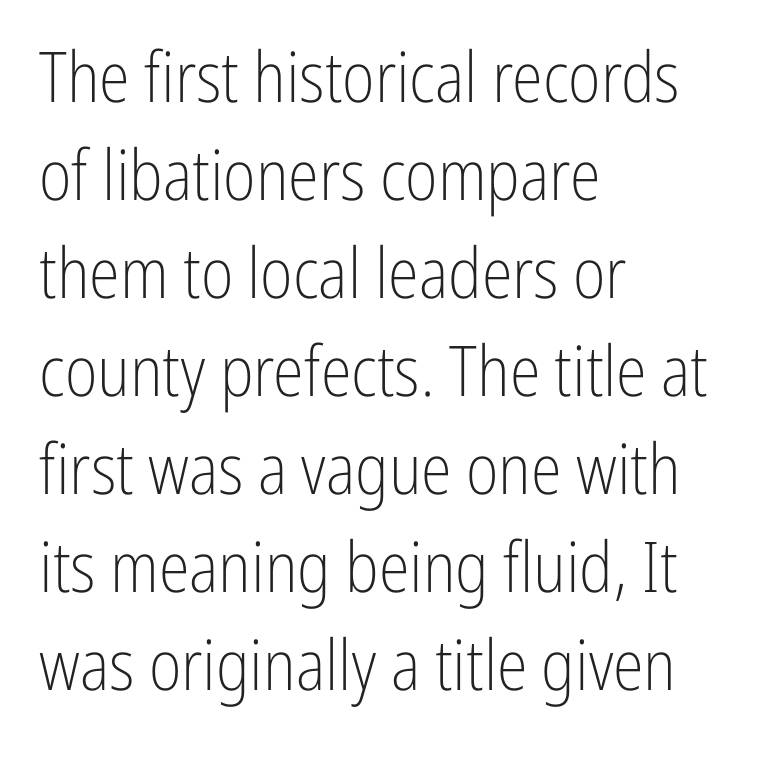
Q: Is the text bold? A: No.
Q: Is the text italic (slanted)? A: No, it is upright.
Q: Is the typeface a serif or a sans-serif typeface? A: Sans-serif.
Q: Is the text underlined? A: No.
Q: How is the paragraph aligned? A: Left-aligned.
Q: Is the spacing between letters normal or unusually wide? A: Normal.
Q: Is the spacing between lines tight, normal or loose? A: Normal.
Q: Width (condensed, normal, or wide)? A: Condensed.
Q: Stroke contrast? A: Low.
Q: x-height? A: Medium.
Q: Monospaced? A: No.
